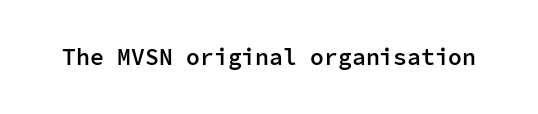
No extra tracking has been applied to these lines. The area under the type is left untouched. Weight: semibold (demi). If you drew a line through each stem, it would be perfectly vertical.
